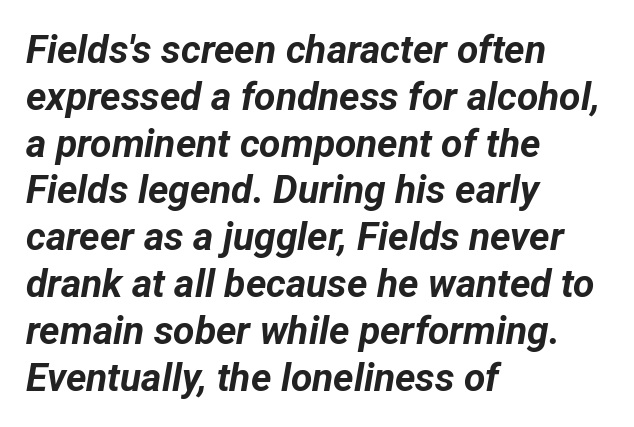
{"italic": "yes", "lean": "right", "slant_degrees": 12, "bold": "yes", "weight": "bold", "width": "normal", "stroke_contrast": "low", "x_height": "medium", "monospaced": "no", "underline": "no", "align": "left", "line_spacing_ratio": 1.2, "letter_spacing": "normal", "letter_spacing_em": 0.0, "glyph_px": 39}
